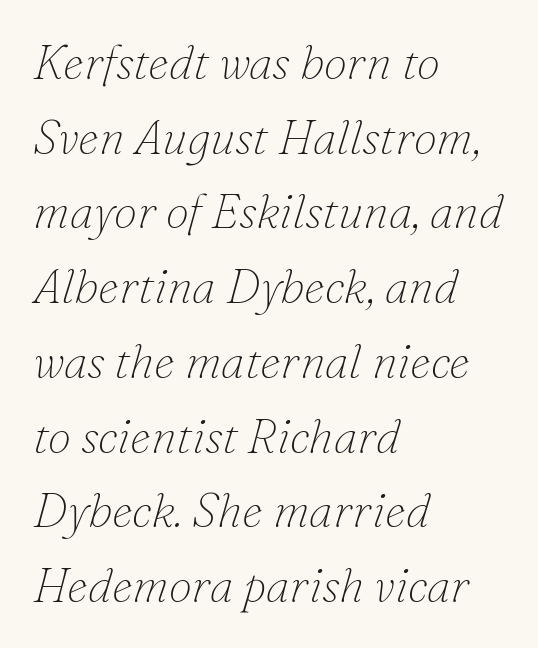
Each letter keeps its own natural width here, so spacing adapts to shape. This rendering features lettering with no underline. This rendering leaves character spacing at its baseline value. Successive baselines arrive at the customary interval. Notice how the stems are inclined rather than vertical — that's the hallmark of italics.
